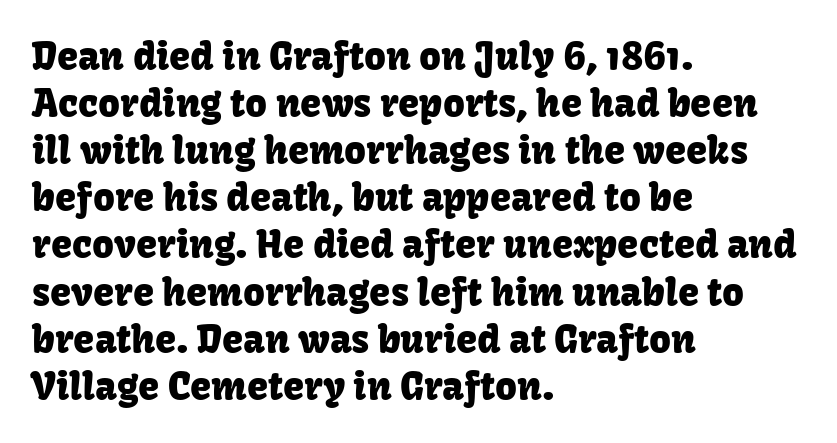
{"serif": "no", "italic": "no", "width": "normal", "stroke_contrast": "low", "x_height": "medium", "monospaced": "no", "underline": "no", "align": "left", "line_spacing_ratio": 1.24, "letter_spacing": "normal", "letter_spacing_em": 0.0, "glyph_px": 38}
